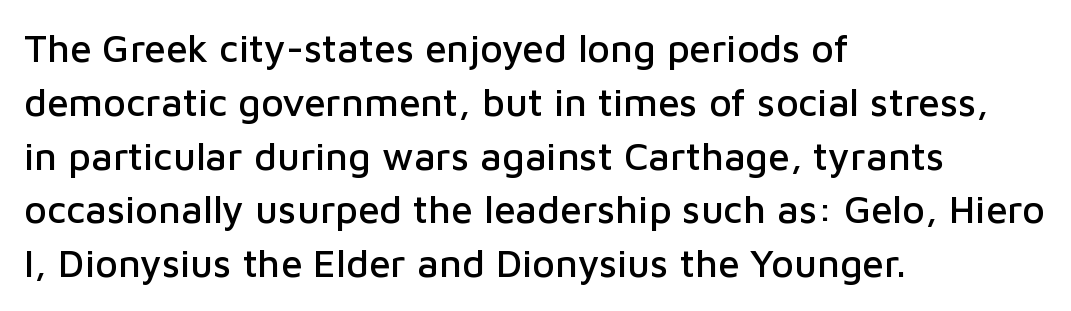
The image shows 39 px sans-serif type, upright; set left-aligned, normal line spacing (1.38x), normal letter spacing, not underlined; low stroke contrast and a medium x-height.
